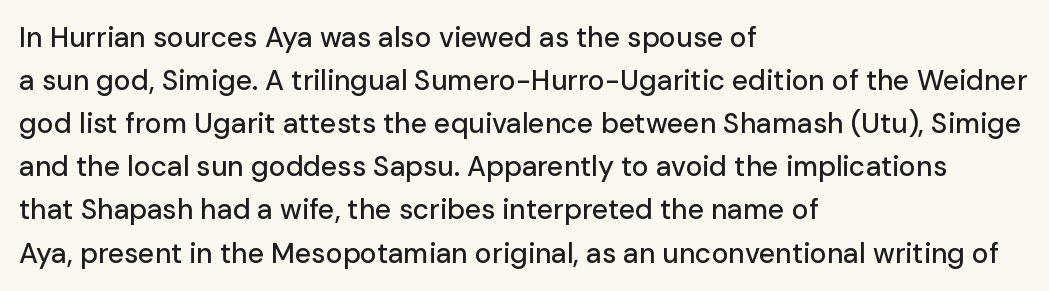
The image shows 28 px sans-serif type, upright; set left-aligned, normal line spacing (1.54x), normal letter spacing, not underlined; low stroke contrast and a medium x-height.
